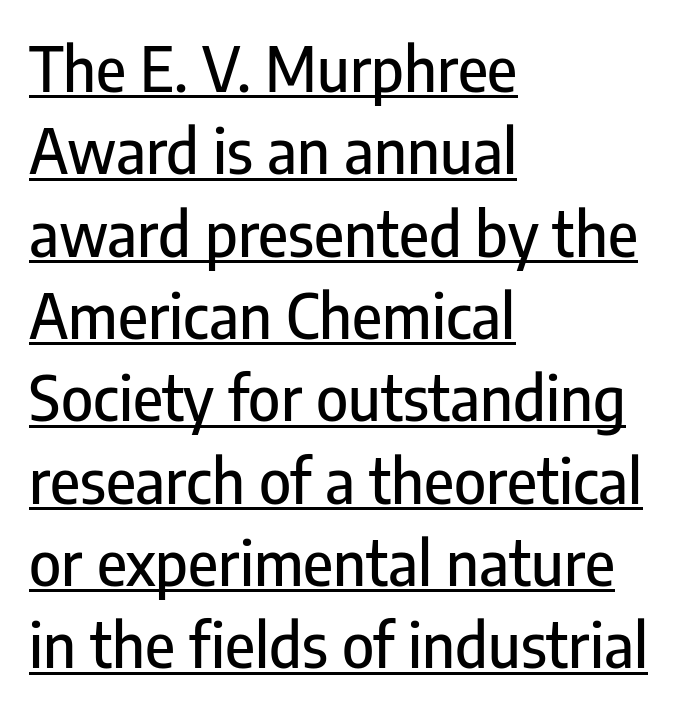
Q: Is the text italic (slanted)? A: No, it is upright.
Q: Is the typeface a serif or a sans-serif typeface? A: Sans-serif.
Q: Is the text underlined? A: Yes.
Q: How is the paragraph aligned? A: Left-aligned.
Q: Is the spacing between letters normal or unusually wide? A: Normal.
Q: Is the spacing between lines tight, normal or loose? A: Normal.
Q: Width (condensed, normal, or wide)? A: Condensed.
Q: Stroke contrast? A: Low.
Q: x-height? A: Medium.
Q: Monospaced? A: No.
